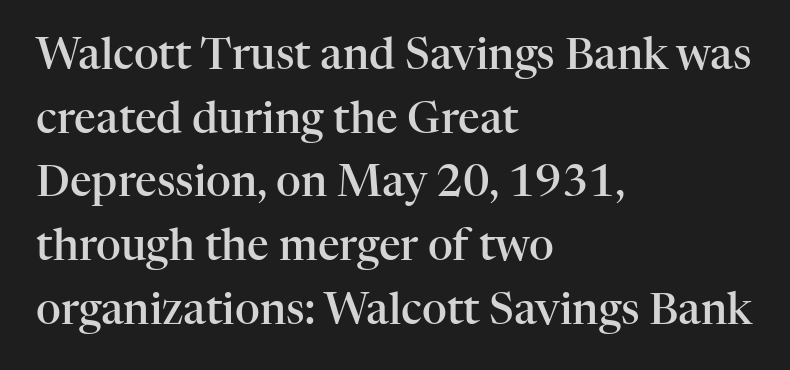
Q: Is the text bold? A: Semi-bold.
Q: Is the text italic (slanted)? A: No, it is upright.
Q: Is the typeface a serif or a sans-serif typeface? A: Serif.
Q: Is the text underlined? A: No.
Q: How is the paragraph aligned? A: Left-aligned.
Q: Is the spacing between letters normal or unusually wide? A: Normal.
Q: Is the spacing between lines tight, normal or loose? A: Normal.
Q: Width (condensed, normal, or wide)? A: Normal.
Q: Stroke contrast? A: High.
Q: x-height? A: Medium.
Q: Monospaced? A: No.
